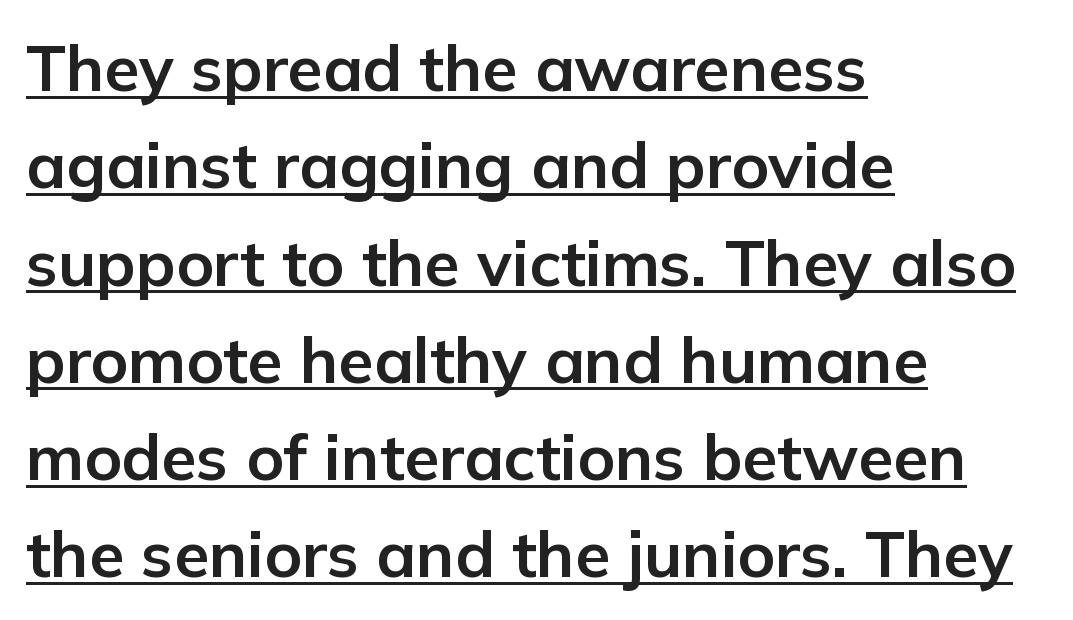
Q: Is the text bold? A: Yes.
Q: Is the text italic (slanted)? A: No, it is upright.
Q: Is the typeface a serif or a sans-serif typeface? A: Sans-serif.
Q: Is the text underlined? A: Yes.
Q: How is the paragraph aligned? A: Left-aligned.
Q: Is the spacing between letters normal or unusually wide? A: Normal.
Q: Is the spacing between lines tight, normal or loose? A: Normal.
Q: Width (condensed, normal, or wide)? A: Normal.
Q: Stroke contrast? A: Low.
Q: x-height? A: Medium.
Q: Monospaced? A: No.
